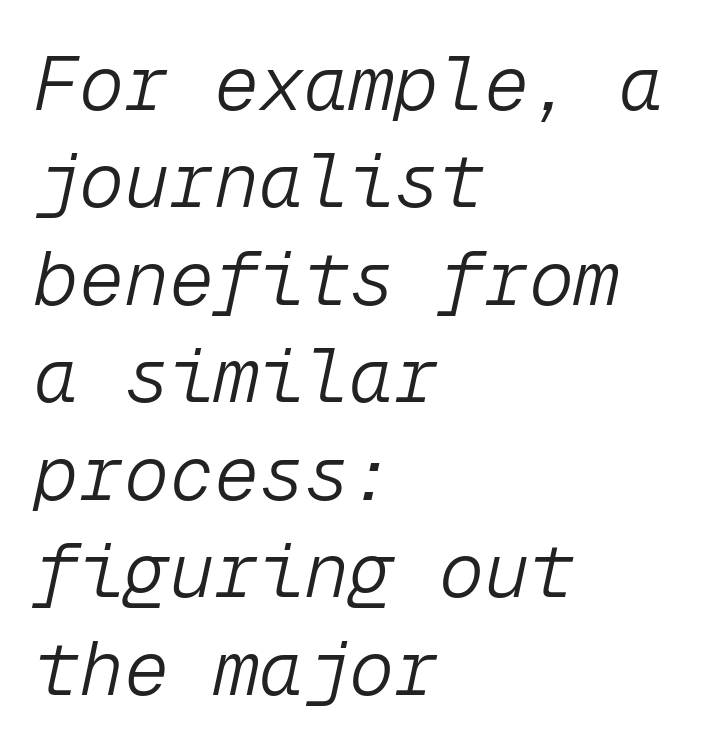
The image shows 75 px light type, italic (leaning right), monospaced; set left-aligned, normal line spacing (1.3x), normal letter spacing, not underlined; low stroke contrast and a medium x-height.
